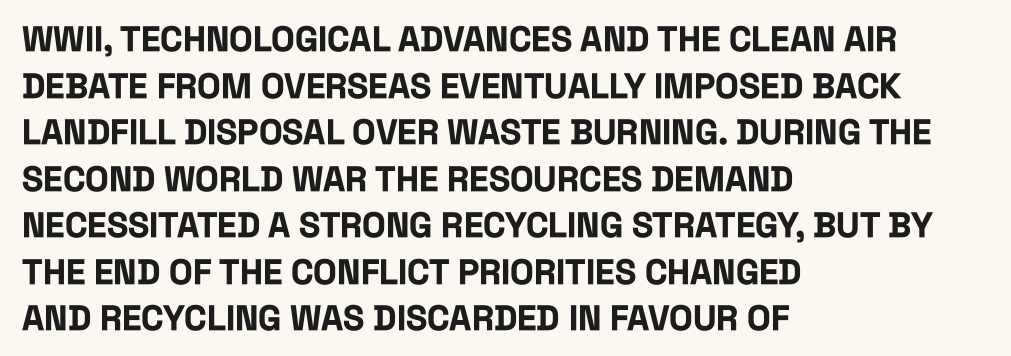
The image shows 35 px bold, condensed sans-serif type, upright; set left-aligned, normal line spacing (1.33x), normal letter spacing, not underlined; low stroke contrast and a large x-height.
